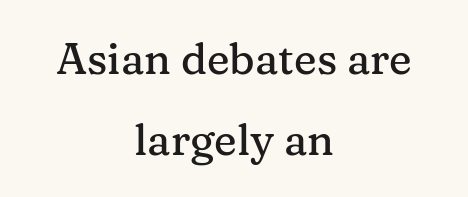
{"serif": "yes", "italic": "no", "width": "normal", "stroke_contrast": "medium", "x_height": "medium", "monospaced": "no", "underline": "no", "align": "center", "line_spacing_ratio": 1.88, "letter_spacing": "normal", "letter_spacing_em": 0.0, "glyph_px": 43}
